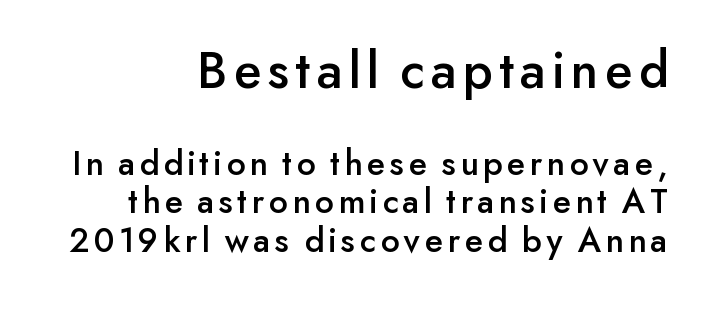
{"serif": "no", "italic": "no", "width": "normal", "stroke_contrast": "low", "x_height": "small", "monospaced": "no", "underline": "no", "align": "right", "line_spacing": "tight", "line_spacing_ratio": 1.07, "larger_block": "first", "size_ratio": 1.5, "glyph_px": 54}
